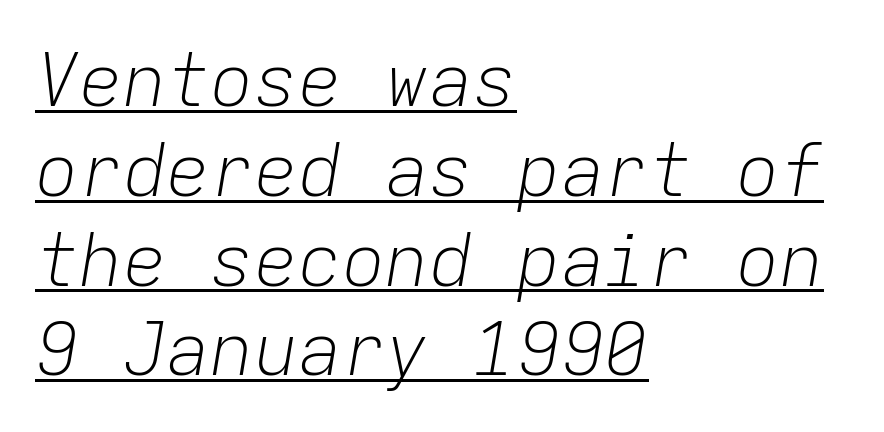
The image shows 73 px light type, italic (leaning right), monospaced; set left-aligned, line spacing 1.23x, normal letter spacing, underlined; low stroke contrast and a medium x-height.
